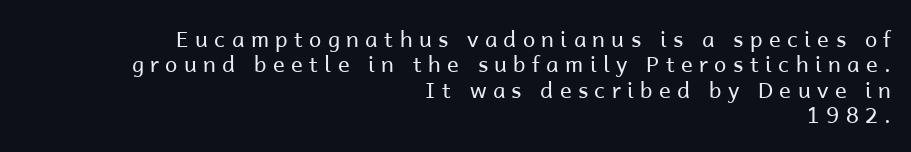
Q: Is the text bold? A: No.
Q: Is the text italic (slanted)? A: No, it is upright.
Q: Is the text underlined? A: No.
Q: How is the paragraph aligned? A: Right-aligned.
Q: Is the spacing between letters normal or unusually wide? A: Unusually wide.
Q: Is the spacing between lines tight, normal or loose? A: Tight.
